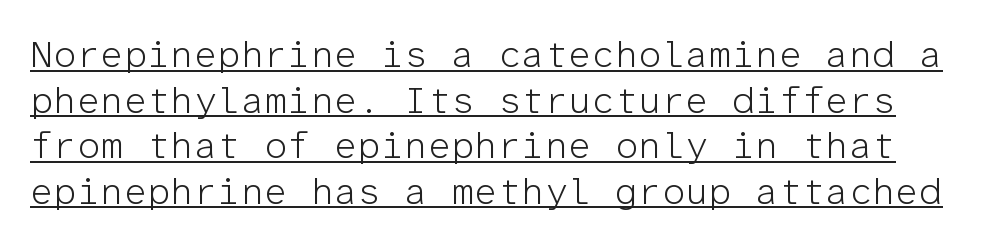
The image shows 37 px light sans-serif type, upright, monospaced; set line spacing 1.23x, normal letter spacing, underlined; low stroke contrast and a medium x-height.
